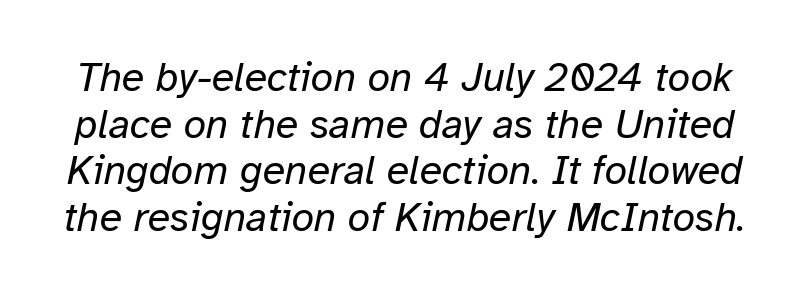
Q: Is the text bold? A: No.
Q: Is the text italic (slanted)? A: Yes, it leans right by about 12 degrees.
Q: Is the text underlined? A: No.
Q: Is the spacing between letters normal or unusually wide? A: Normal.
Q: Is the spacing between lines tight, normal or loose? A: Tight.
Q: Width (condensed, normal, or wide)? A: Normal.
Q: Stroke contrast? A: Low.
Q: x-height? A: Medium.
Q: Monospaced? A: No.
